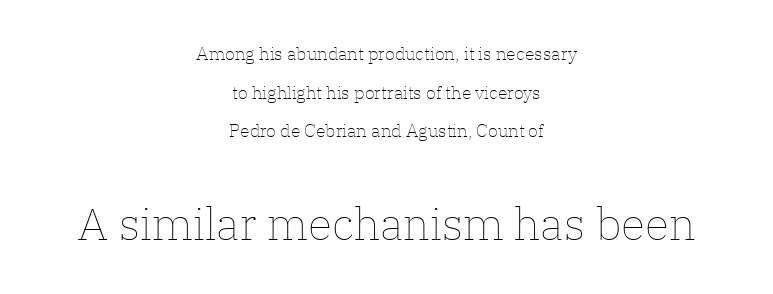
{"italic": "no", "bold": "no", "weight": "thin", "width": "normal", "stroke_contrast": "low", "x_height": "medium", "monospaced": "no", "underline": "no", "align": "center", "line_spacing": "loose", "line_spacing_ratio": 2.14, "letter_spacing": "normal", "letter_spacing_em": 0.0, "larger_block": "second", "size_ratio": 2.5, "glyph_px": 45}
